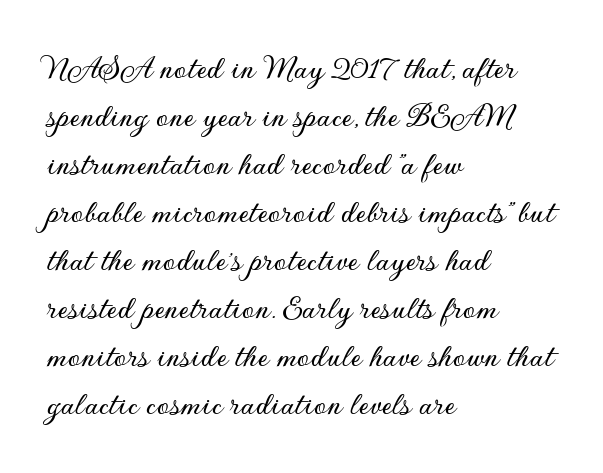
Q: Is the text italic (slanted)? A: Yes.
Q: Is the typeface a serif or a sans-serif typeface? A: Sans-serif.
Q: Is the text underlined? A: No.
Q: How is the paragraph aligned? A: Left-aligned.
Q: Is the spacing between letters normal or unusually wide? A: Normal.
Q: Is the spacing between lines tight, normal or loose? A: Normal.
Q: Width (condensed, normal, or wide)? A: Normal.
Q: Stroke contrast? A: Low.
Q: x-height? A: Small.
Q: Monospaced? A: No.
